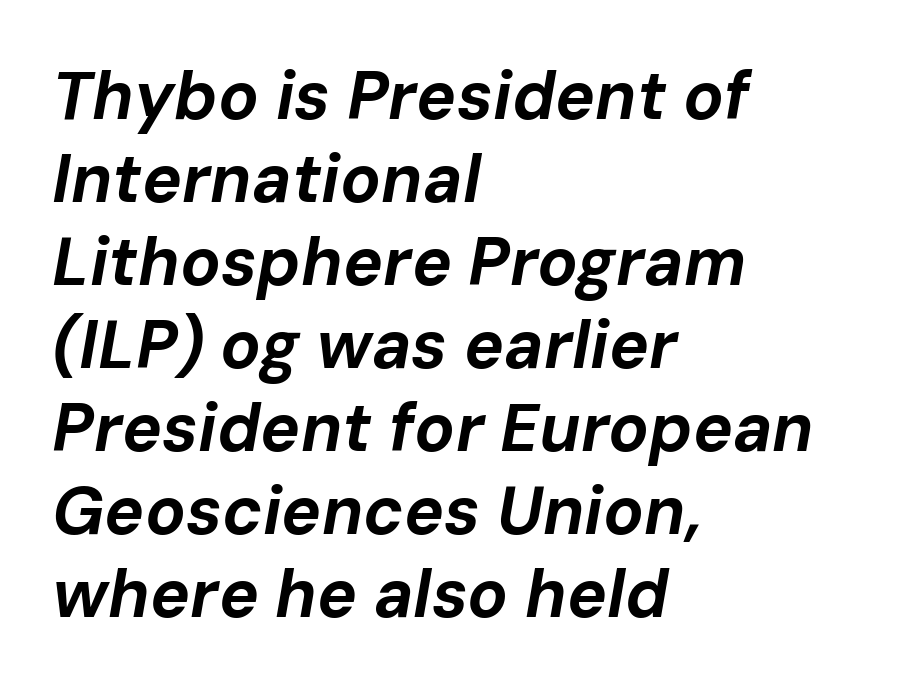
Character widths vary here, with narrow letters taking less room than wide ones. Honestly, the letter spacing is just normal — you wouldn't notice it. These lines were composed using italics. The rag falls on the right side of this text block. Descender tails drop into unmarked territory. Weight: bold.
